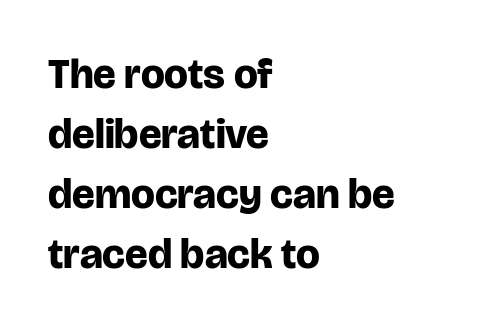
{"serif": "no", "italic": "no", "bold": "yes", "weight": "bold", "width": "normal", "stroke_contrast": "low", "x_height": "large", "monospaced": "no", "underline": "no", "align": "left", "line_spacing": "normal", "line_spacing_ratio": 1.43, "letter_spacing": "normal", "letter_spacing_em": 0.0, "glyph_px": 42}
